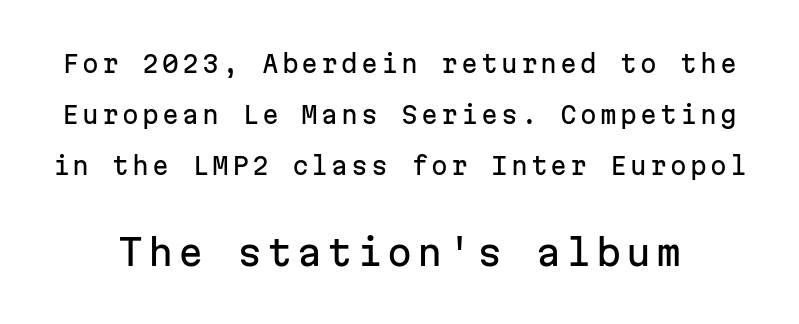
The image shows 36 px sans-serif type, upright, monospaced; set loose line spacing (2.12x), not underlined; the second (bottom) block is 1.5x larger; low stroke contrast and a medium x-height.
